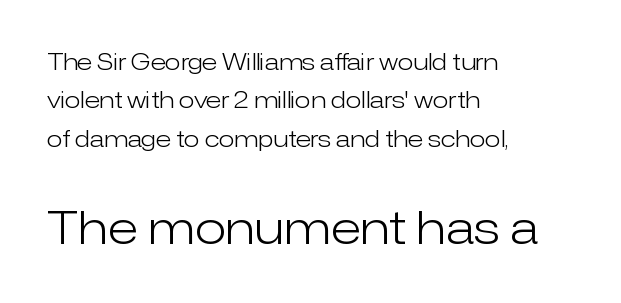
The image shows 46 px light sans-serif type, upright; set left-aligned, normal line spacing (1.67x), normal letter spacing, not underlined; the second (bottom) block is 2.0x larger; low stroke contrast and a medium x-height.
